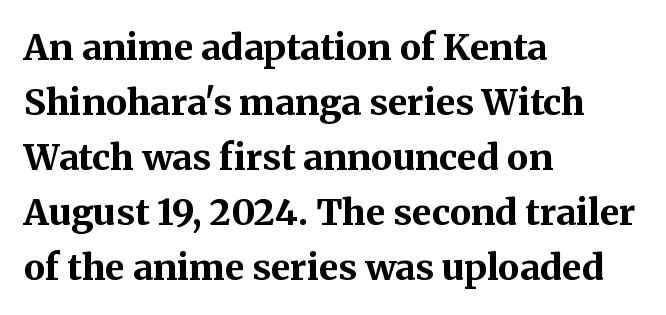
The image shows 36 px bold serif type, upright; set left-aligned, normal line spacing (1.53x), normal letter spacing, not underlined; medium stroke contrast and a medium x-height.
